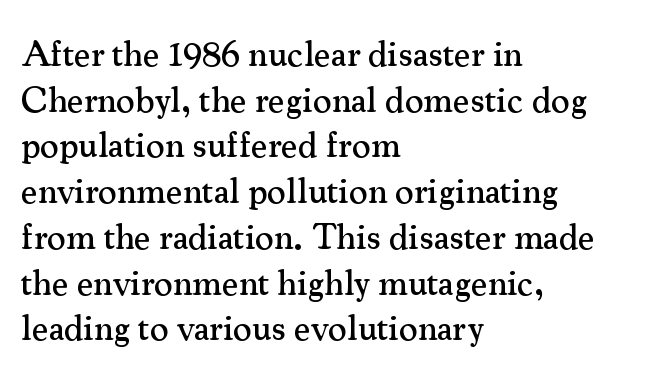
{"serif": "yes", "italic": "no", "width": "normal", "stroke_contrast": "medium", "x_height": "small", "monospaced": "no", "underline": "no", "align": "left", "line_spacing": "normal", "line_spacing_ratio": 1.27, "letter_spacing": "normal", "letter_spacing_em": 0.0, "glyph_px": 36}
